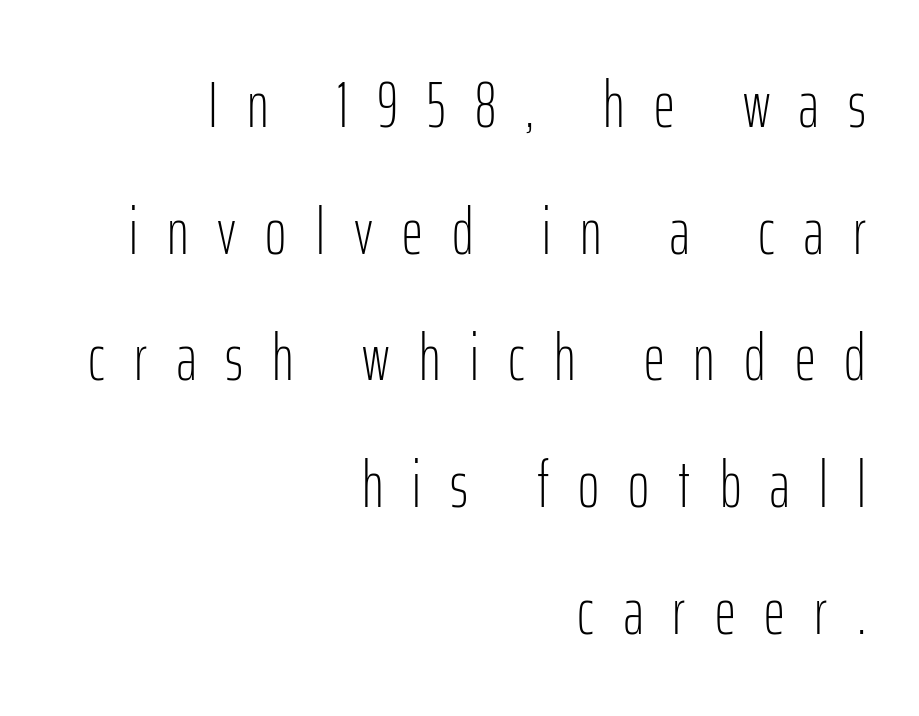
Compared with typical body copy, the letter spacing here is much looser. Posture: vertical. Looks like regular typesetting: each glyph gets only the width it needs. The area under the type is left untouched. This reads as an unemphasized weight, regular at the heaviest.
